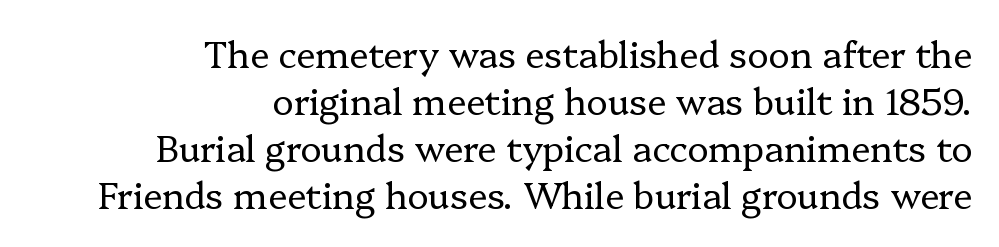
These glyphs show unthickened strokes, regular width or finer. Is this a fixed-width face? No — the glyphs have proportional, varying widths. The face used here is rendered with its standard letterfit. Vertical spacing — default. Characters remain perfectly vertical along every line. Typeset ragged left — the right edge is the straight one.
